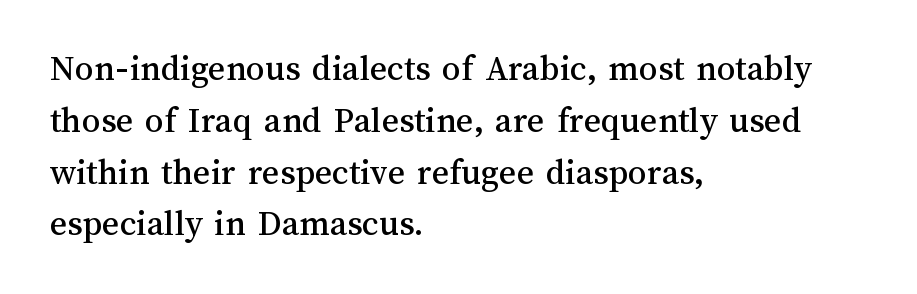
The image shows 37 px text type, upright; set left-aligned, normal line spacing (1.4x), normal letter spacing, not underlined; medium stroke contrast and a medium x-height.
